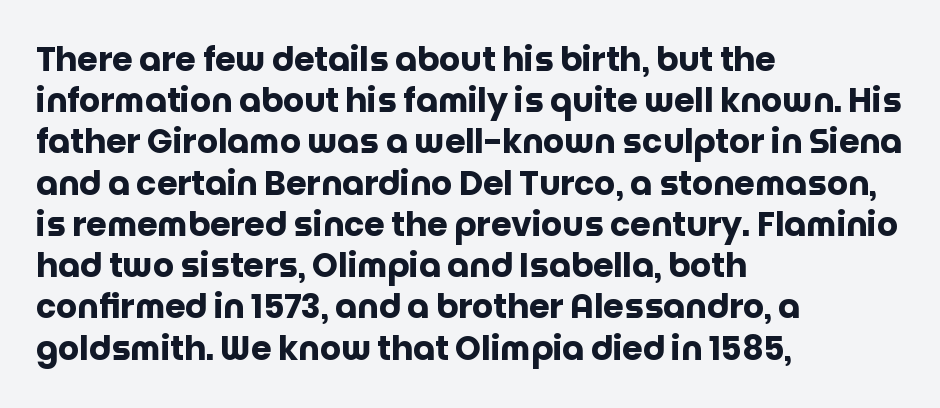
The image shows 33 px heavy sans-serif type, upright; set left-aligned, normal line spacing (1.25x), normal letter spacing, not underlined; low stroke contrast and a large x-height.
